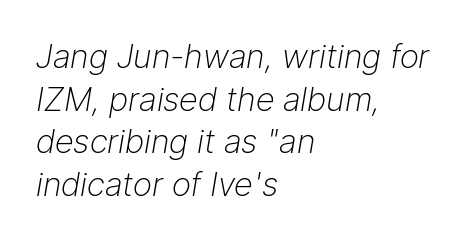
Q: Is the text bold? A: No.
Q: Is the text italic (slanted)? A: Yes, it leans right by about 9 degrees.
Q: Is the text underlined? A: No.
Q: How is the paragraph aligned? A: Left-aligned.
Q: Is the spacing between letters normal or unusually wide? A: Normal.
Q: Is the spacing between lines tight, normal or loose? A: Normal.
Q: Width (condensed, normal, or wide)? A: Normal.
Q: Stroke contrast? A: Low.
Q: x-height? A: Medium.
Q: Monospaced? A: No.
